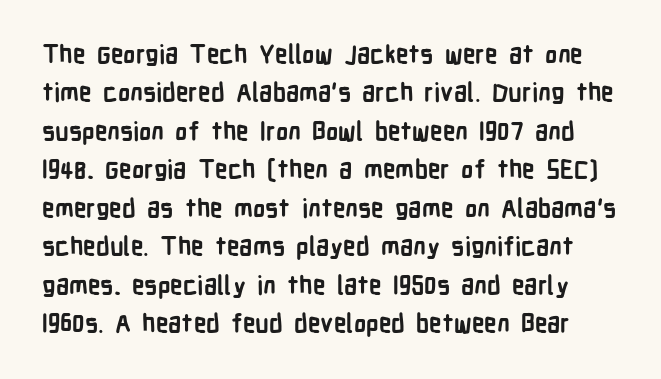
How heavy is the stroke? Heavy — this is a bold. This sample keeps an unexceptional amount of space between lines. Short note: letters normally spaced. Underline: absent.
